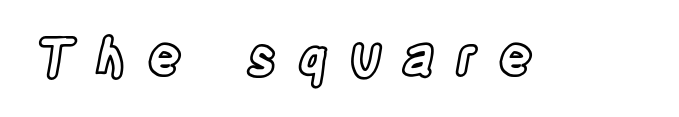
{"width": "condensed", "x_height": "large", "monospaced": "no", "underline": "no", "letter_spacing": "wide", "letter_spacing_em": 0.41, "glyph_px": 52}
